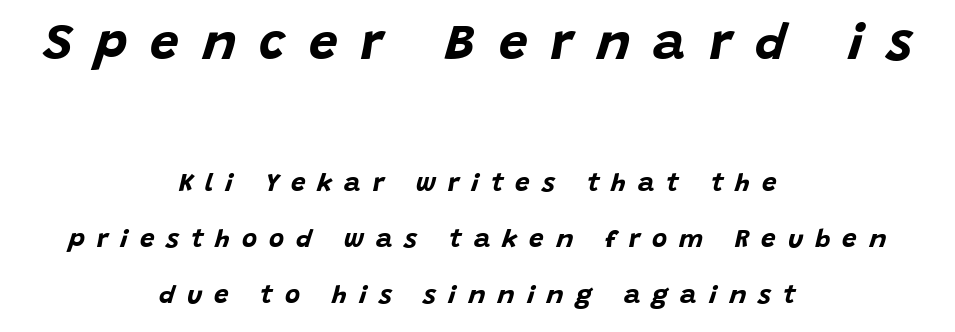
{"italic": "yes", "lean": "right", "slant_degrees": 15, "bold": "yes", "weight": "bold", "width": "normal", "stroke_contrast": "low", "x_height": "large", "monospaced": "no", "underline": "no", "align": "center", "line_spacing": "loose", "line_spacing_ratio": 2.15, "letter_spacing": "wide", "letter_spacing_em": 0.46, "larger_block": "first", "size_ratio": 1.96, "glyph_px": 51}
